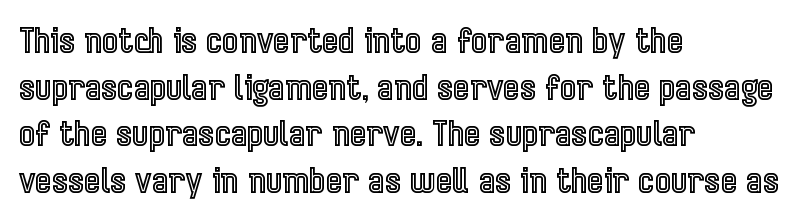
The image shows 35 px condensed type, upright; set left-aligned, normal line spacing (1.33x), normal letter spacing, not underlined; a medium x-height.
